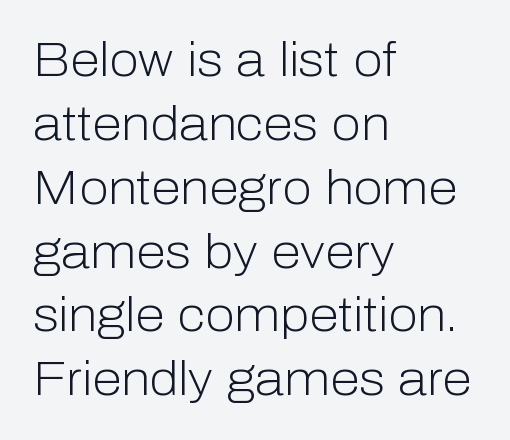
The image shows 48 px light sans-serif type, upright; set left-aligned, normal line spacing (1.33x), normal letter spacing, not underlined; low stroke contrast and a medium x-height.
